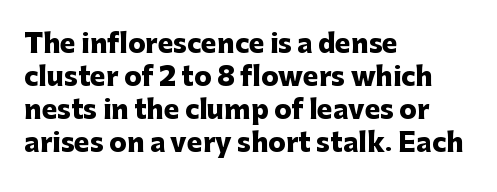
The leading is moderate, giving the passage an even texture. A dark, heavy texture on the line: the type is bold. Descenders hang freely into open space. Letter spacing: default. Notice how the passage keeps a crisp vertical edge on the left only. This is roman type, the default non-slanted kind.
